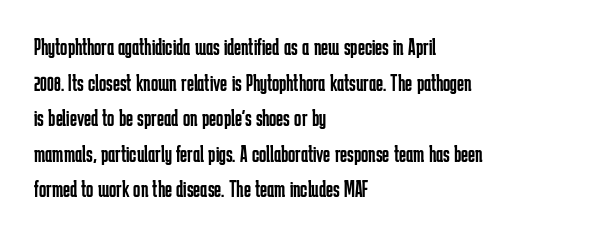
Q: Is the text bold? A: No.
Q: Is the text italic (slanted)? A: No, it is upright.
Q: Is the text underlined? A: No.
Q: How is the paragraph aligned? A: Left-aligned.
Q: Is the spacing between letters normal or unusually wide? A: Normal.
Q: Is the spacing between lines tight, normal or loose? A: Normal.
